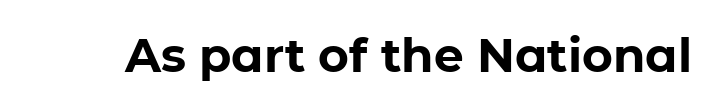
The image shows 47 px bold sans-serif type, upright; set normal letter spacing, not underlined; low stroke contrast and a medium x-height.
